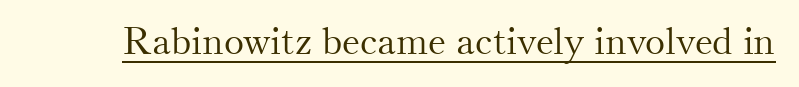
The image shows 38 px light serif type, upright; set normal letter spacing, underlined; medium stroke contrast and a small x-height.
